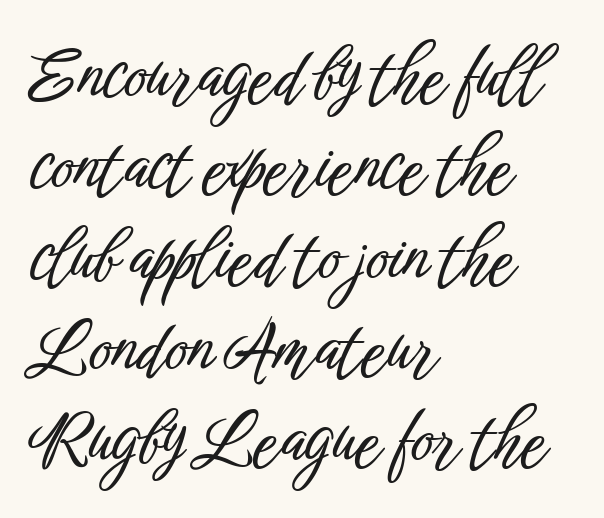
{"serif": "no", "width": "condensed", "stroke_contrast": "low", "x_height": "medium", "monospaced": "no", "underline": "no", "align": "left", "line_spacing": "normal", "line_spacing_ratio": 1.32, "letter_spacing": "normal", "letter_spacing_em": 0.0, "glyph_px": 69}
